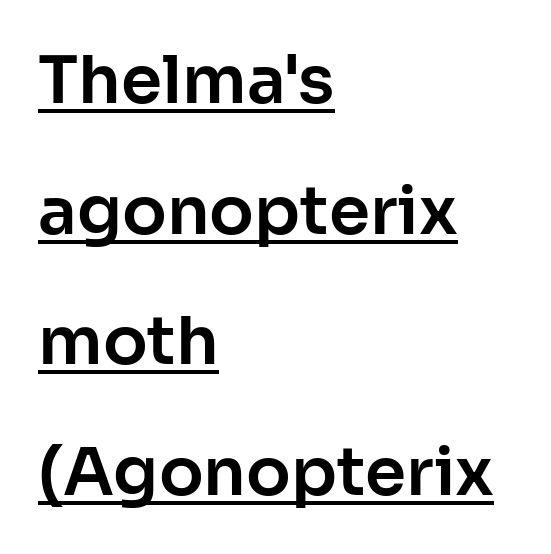
One glance says open: line gaps are wider than usual. You can see a thin bar hugging the bottom of the glyphs. This sample has the flowing, uneven cadence of proportional lettering. A typesetter would mark this as roman, not italic. Casual observation: everything's shoved over to the left. Spacing between characters is what you'd get straight out of the box.
